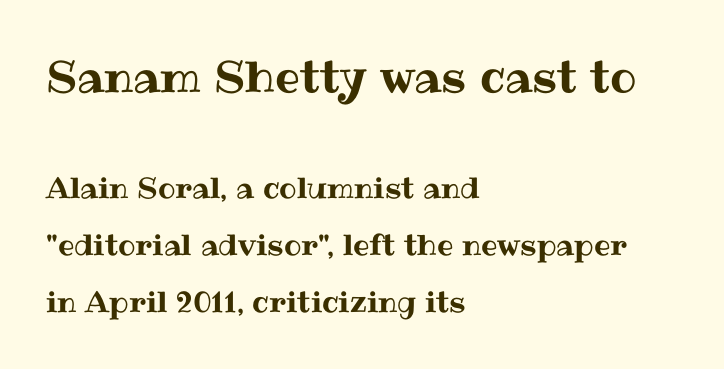
Check the space under the baseline: it is left empty. The passage shown stacks its lines with a broad gap. Posture: vertical. Is this a fixed-width face? No — the glyphs have proportional, varying widths. Bigger letters appear in the top chunk; the bottom chunk is reduced.
